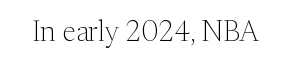
{"serif": "yes", "italic": "no", "bold": "no", "weight": "light", "width": "normal", "stroke_contrast": "medium", "x_height": "medium", "monospaced": "no", "underline": "no", "letter_spacing": "normal", "letter_spacing_em": 0.0, "glyph_px": 29}
